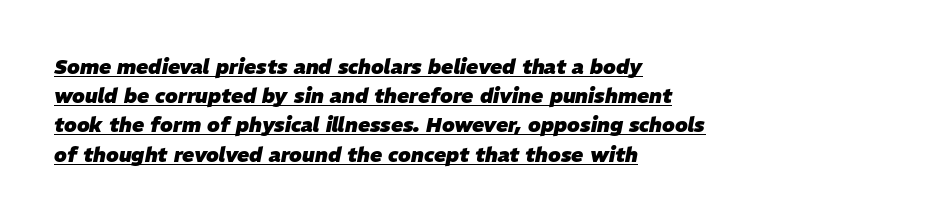
Does the leading feel generous? No, just average. Each line of the rendering has a horizontal stroke beneath the glyphs. Inter-character spacing is left at the font's built-in metrics. Notice how the passage keeps a crisp vertical edge on the left only. The axis of the letterforms is tilted away from vertical. Plenty of ink on the page — the face is bold.
